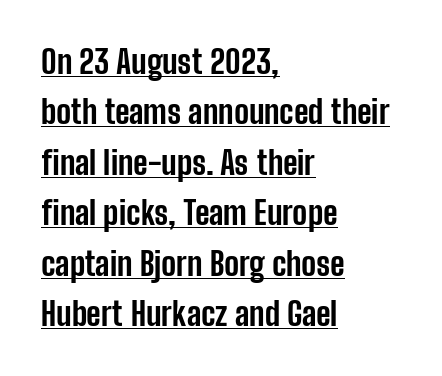
Q: Is the text bold? A: Yes.
Q: Is the text italic (slanted)? A: No, it is upright.
Q: Is the typeface a serif or a sans-serif typeface? A: Sans-serif.
Q: Is the text underlined? A: Yes.
Q: How is the paragraph aligned? A: Left-aligned.
Q: Is the spacing between letters normal or unusually wide? A: Normal.
Q: Is the spacing between lines tight, normal or loose? A: Normal.
Q: Width (condensed, normal, or wide)? A: Condensed.
Q: Stroke contrast? A: Low.
Q: x-height? A: Medium.
Q: Monospaced? A: No.
